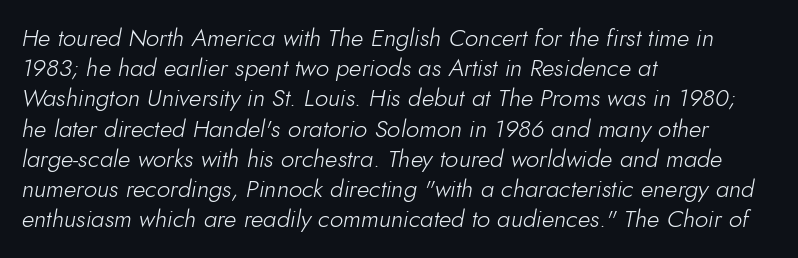
The image shows 24 px text type, italic (leaning right); set left-aligned, normal line spacing (1.26x), normal letter spacing, not underlined.
